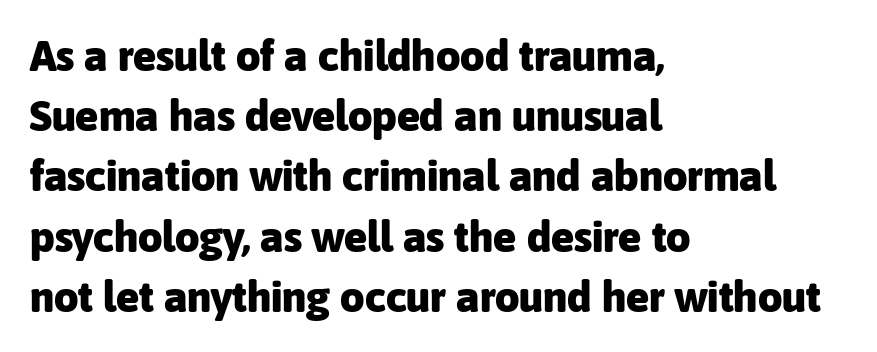
The image shows 43 px heavy sans-serif type, upright; set left-aligned, normal line spacing (1.4x), normal letter spacing, not underlined; low stroke contrast and a medium x-height.
